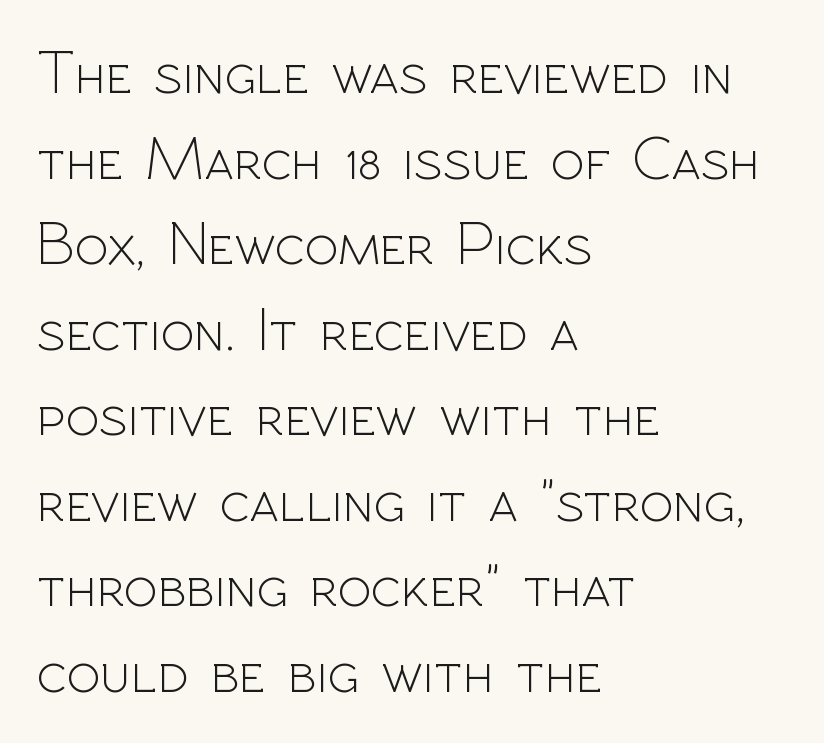
The image shows 62 px light sans-serif type, upright; set left-aligned, normal line spacing (1.38x), normal letter spacing, not underlined; a medium x-height.
